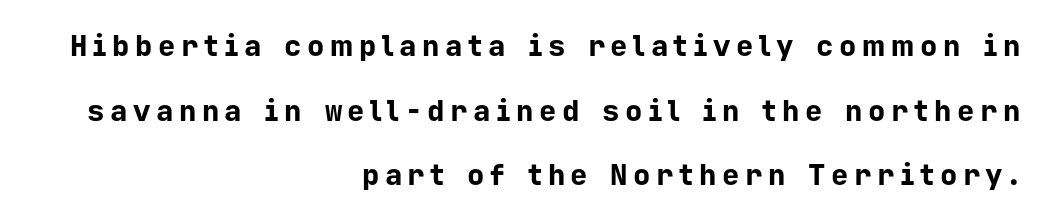
{"serif": "no", "italic": "no", "bold": "yes", "weight": "bold", "width": "normal", "stroke_contrast": "low", "x_height": "medium", "monospaced": "yes", "underline": "no", "align": "right", "line_spacing": "loose", "line_spacing_ratio": 2.23, "glyph_px": 29}
